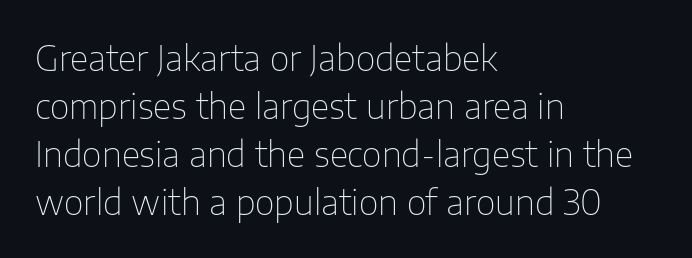
Stroke terminals: plain, sans-serif. Do the characters align in a grid? No, the font is proportional. Casual observation: everything's shoved over to the left. Is the letter spacing exaggerated? No — it looks like the ordinary default. Is the stroke heavy? The answer is a plain regular-or-lighter.
